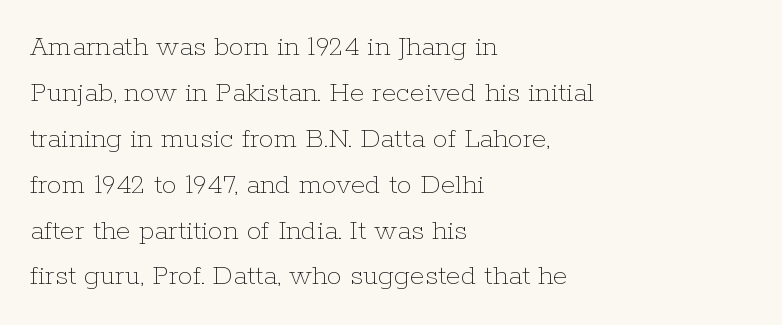
Q: Is the text bold? A: No.
Q: Is the text italic (slanted)? A: No, it is upright.
Q: Is the text underlined? A: No.
Q: How is the paragraph aligned? A: Left-aligned.
Q: Is the spacing between letters normal or unusually wide? A: Normal.
Q: Is the spacing between lines tight, normal or loose? A: Normal.
Q: Width (condensed, normal, or wide)? A: Normal.
Q: Stroke contrast? A: Low.
Q: x-height? A: Medium.
Q: Monospaced? A: No.
